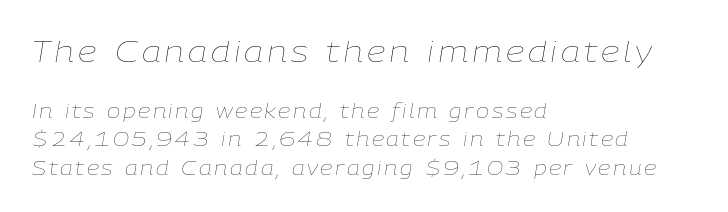
A quiet, ordinary-to-light weight characterises the typeface. Line spacing here is normal. The specimen omits any rule beneath the text block's lines. The passage shown begins with its larger block and ends with its smaller one.
